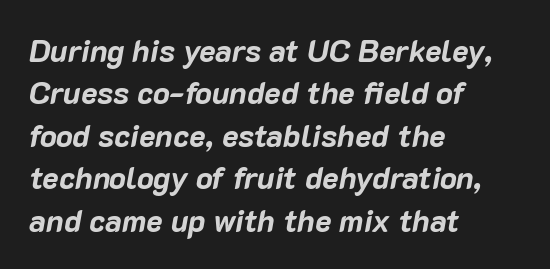
Line starts are locked; line ends wander. Notice how descenders clear the ascenders below comfortably — that's standard leading. Students, this is bold: see how much ink each stroke carries. Letter spacing: default.
